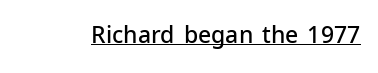
{"italic": "no", "bold": "semi", "underline": "yes", "letter_spacing": "normal", "letter_spacing_em": 0.0, "glyph_px": 23}
